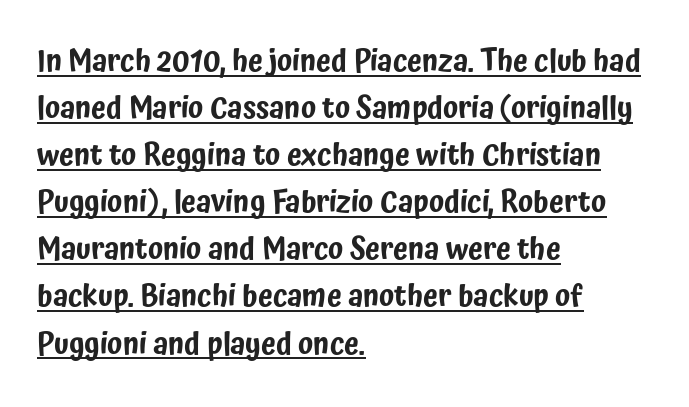
{"serif": "no", "italic": "no", "width": "condensed", "stroke_contrast": "low", "x_height": "medium", "monospaced": "no", "underline": "yes", "align": "left", "line_spacing": "normal", "line_spacing_ratio": 1.57, "letter_spacing": "normal", "letter_spacing_em": 0.0, "glyph_px": 30}
